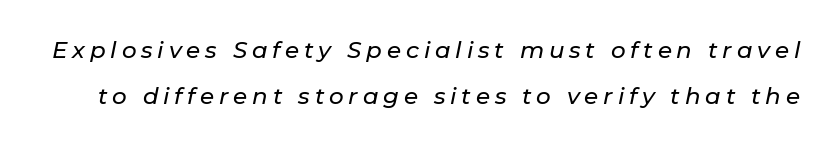
{"italic": "yes", "lean": "right", "slant_degrees": 11, "underline": "no", "line_spacing": "loose", "line_spacing_ratio": 1.98, "letter_spacing": "wide", "letter_spacing_em": 0.21, "glyph_px": 23}
